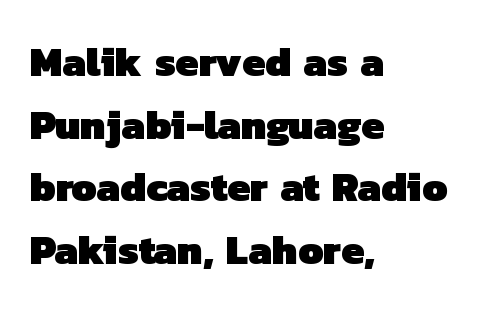
The image shows 41 px heavy sans-serif type; set left-aligned, normal line spacing (1.53x), normal letter spacing, not underlined; low stroke contrast and a medium x-height.
